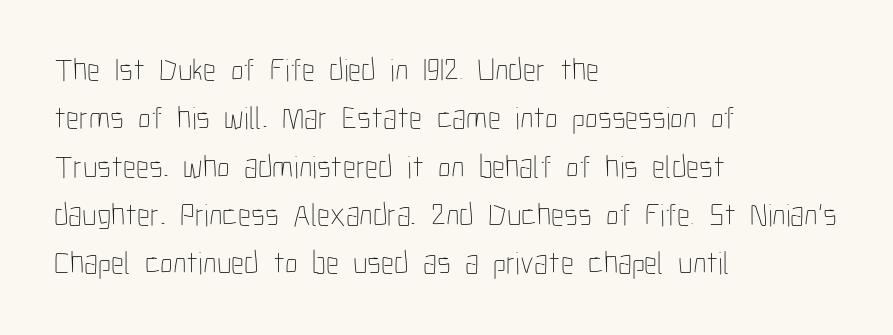
Every character sits straight up, as roman type does. Compared with typical body copy, the letter spacing here is the same. Normally led — the rows are evenly, conventionally spaced. Each stroke keeps to a modest, everyday thickness or less.
